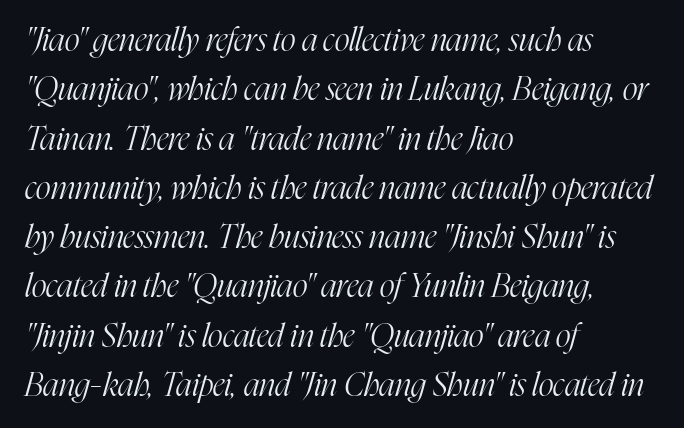
{"serif": "yes", "italic": "yes", "lean": "right", "slant_degrees": 16, "bold": "no", "weight": "light", "width": "condensed", "stroke_contrast": "high", "x_height": "medium", "monospaced": "no", "underline": "no", "align": "left", "line_spacing": "normal", "line_spacing_ratio": 1.54, "letter_spacing": "normal", "letter_spacing_em": 0.0, "glyph_px": 32}
